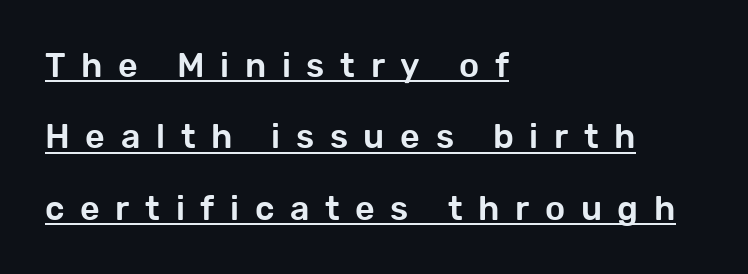
Q: Is the text italic (slanted)? A: No, it is upright.
Q: Is the typeface a serif or a sans-serif typeface? A: Sans-serif.
Q: Is the text underlined? A: Yes.
Q: How is the paragraph aligned? A: Left-aligned.
Q: Is the spacing between letters normal or unusually wide? A: Unusually wide.
Q: Is the spacing between lines tight, normal or loose? A: Loose.
Q: Width (condensed, normal, or wide)? A: Normal.
Q: Stroke contrast? A: Low.
Q: x-height? A: Medium.
Q: Monospaced? A: No.
